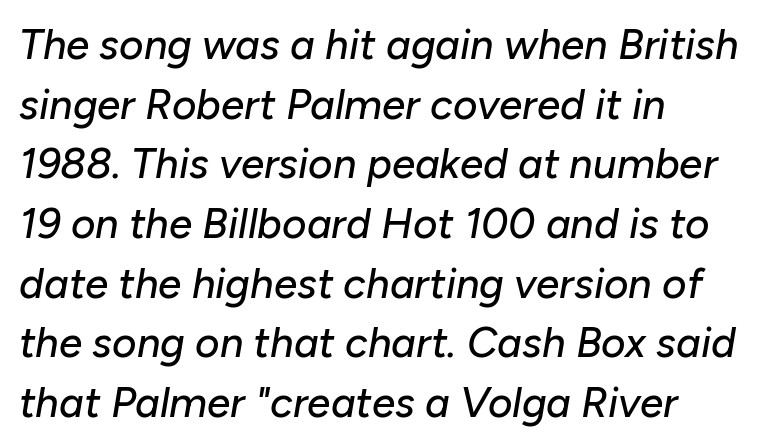
The image shows 42 px text type, italic (leaning right); set left-aligned, normal line spacing (1.42x), normal letter spacing, not underlined; low stroke contrast and a medium x-height.
